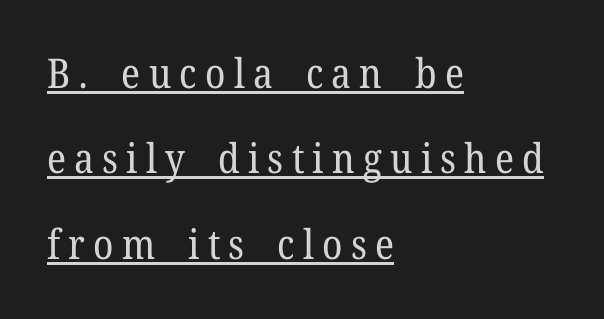
Quick note: not italic, upright. What stands out about the letter spacing? Its width — letters are far apart. This sample is left-justified, so line endings fall wherever the words run out. In terms of leading, this rendering errs on the spacious side. Underline: present. Proportional: the letters do not fall into vertical columns.
